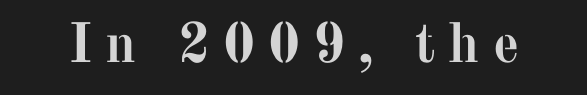
The image shows 56 px semibold serif type, upright; set unusually wide letter spacing (+0.23 em), not underlined; medium stroke contrast and a medium x-height.
